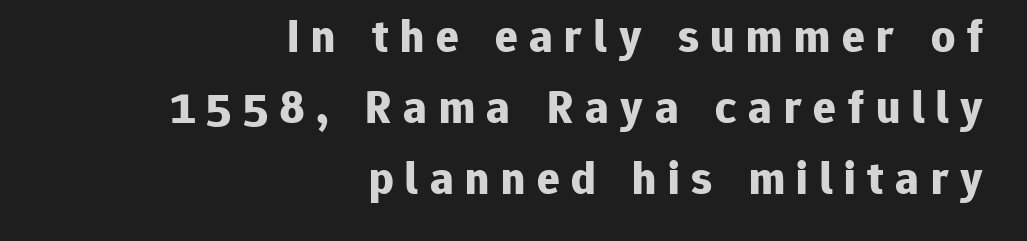
{"serif": "no", "italic": "no", "bold": "yes", "weight": "bold", "width": "normal", "stroke_contrast": "low", "x_height": "medium", "monospaced": "no", "underline": "no", "align": "right", "line_spacing": "normal", "line_spacing_ratio": 1.51, "letter_spacing": "wide", "letter_spacing_em": 0.25, "glyph_px": 47}
